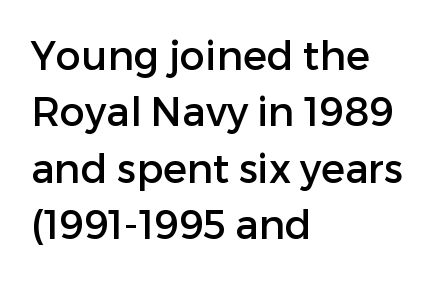
The image shows 40 px sans-serif type, upright; set left-aligned, normal line spacing (1.41x), normal letter spacing, not underlined; low stroke contrast and a medium x-height.
